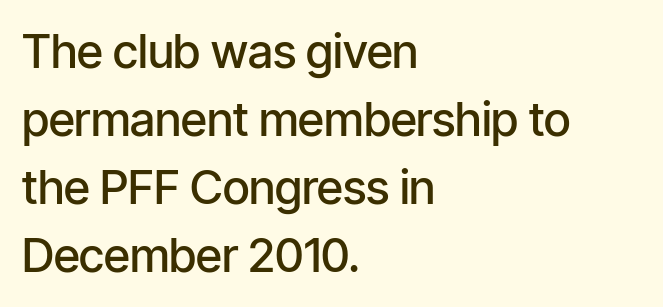
{"serif": "no", "italic": "no", "bold": "semi", "weight": "semibold", "width": "condensed", "stroke_contrast": "low", "x_height": "medium", "monospaced": "no", "underline": "no", "align": "left", "line_spacing": "normal", "line_spacing_ratio": 1.45, "letter_spacing": "normal", "letter_spacing_em": 0.0, "glyph_px": 47}
